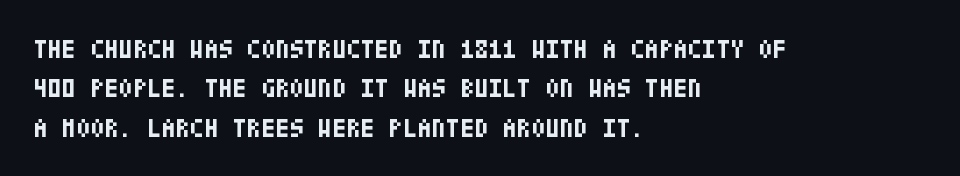
{"italic": "no", "bold": "yes", "underline": "no", "align": "left", "line_spacing": "normal", "line_spacing_ratio": 1.51, "letter_spacing": "normal", "letter_spacing_em": 0.0, "glyph_px": 26}
